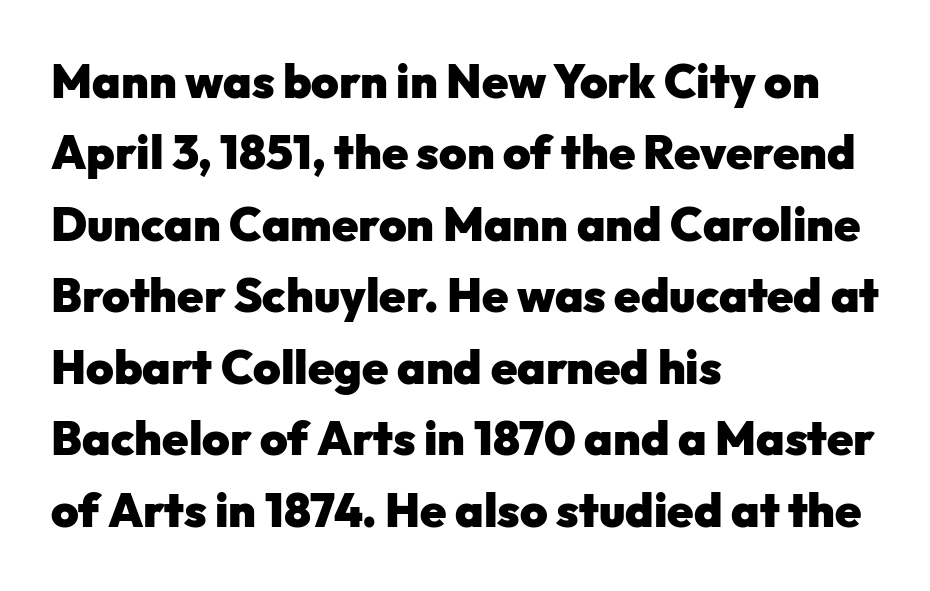
In CSS terms this would be text-align: left. Typographically, this falls in the sans-serif category. The rows are spaced the way most documents space them. No extra tracking has been applied to these lines. Only glyphs here, with clear space below each row. The typesetting leans heavy: a genuine bold.
